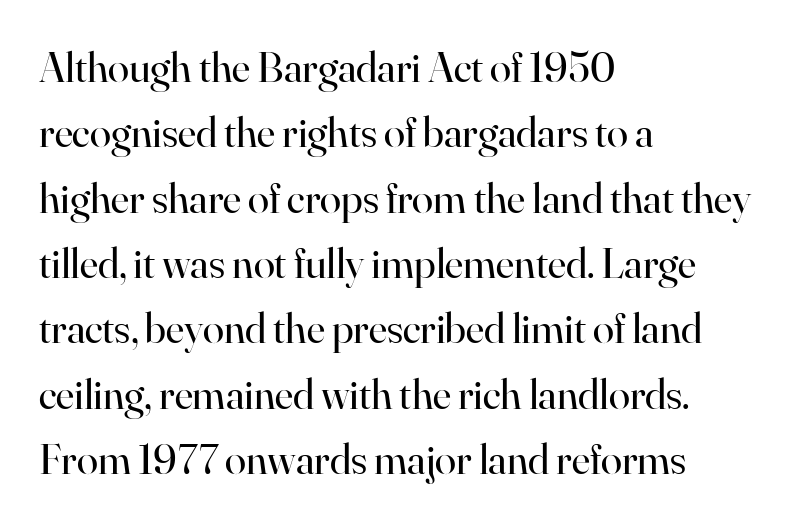
The image shows 43 px regular-weight serif type, upright; set left-aligned, normal line spacing (1.52x), normal letter spacing, not underlined; high stroke contrast and a small x-height.
